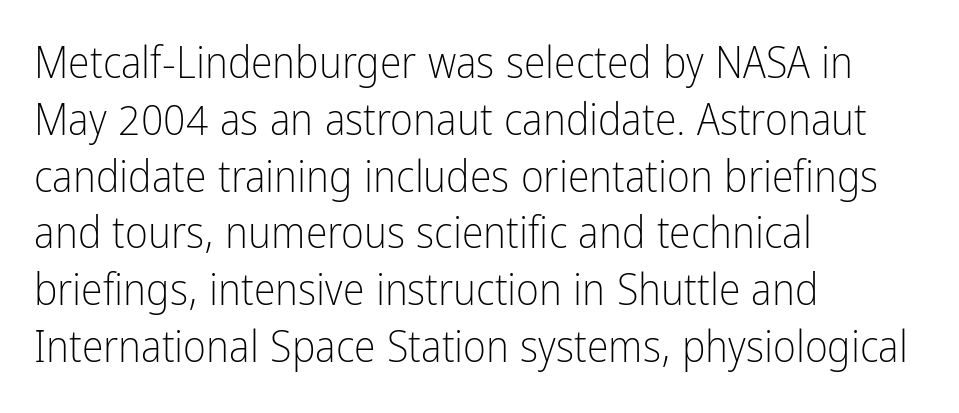
Q: Is the text bold? A: No.
Q: Is the text italic (slanted)? A: No, it is upright.
Q: Is the typeface a serif or a sans-serif typeface? A: Sans-serif.
Q: Is the text underlined? A: No.
Q: How is the paragraph aligned? A: Left-aligned.
Q: Is the spacing between letters normal or unusually wide? A: Normal.
Q: Is the spacing between lines tight, normal or loose? A: Normal.
Q: Width (condensed, normal, or wide)? A: Condensed.
Q: Stroke contrast? A: Low.
Q: x-height? A: Medium.
Q: Monospaced? A: No.
